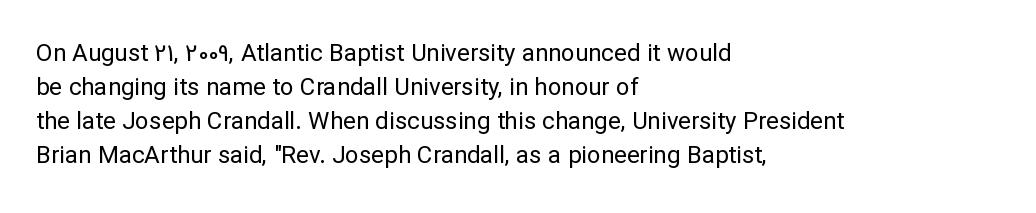
The image shows 24 px text type, upright; set left-aligned, normal line spacing (1.42x), normal letter spacing, not underlined.
